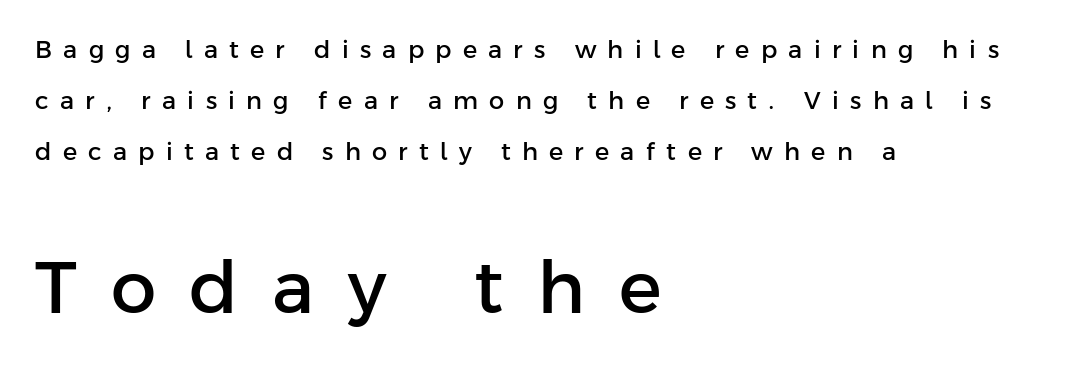
Q: Is the text italic (slanted)? A: No, it is upright.
Q: Is the typeface a serif or a sans-serif typeface? A: Sans-serif.
Q: Is the text underlined? A: No.
Q: How is the paragraph aligned? A: Left-aligned.
Q: Is the spacing between letters normal or unusually wide? A: Unusually wide.
Q: Is the spacing between lines tight, normal or loose? A: Loose.
Q: Which block of text is set in a larger size, the first (top) or the second (bottom)? A: The second (bottom) one.
Q: Width (condensed, normal, or wide)? A: Normal.
Q: Stroke contrast? A: Low.
Q: x-height? A: Medium.
Q: Monospaced? A: No.
